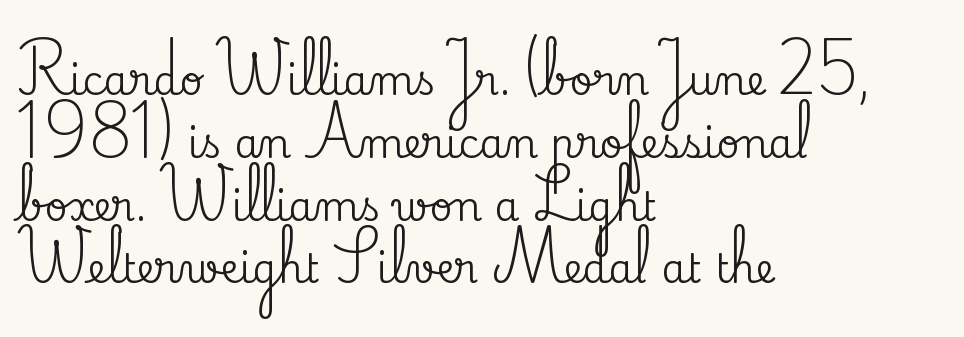
Q: Is the text italic (slanted)? A: No, it is upright.
Q: Is the typeface a serif or a sans-serif typeface? A: Serif.
Q: Is the text underlined? A: No.
Q: How is the paragraph aligned? A: Left-aligned.
Q: Is the spacing between letters normal or unusually wide? A: Normal.
Q: Is the spacing between lines tight, normal or loose? A: Normal.
Q: Width (condensed, normal, or wide)? A: Normal.
Q: Stroke contrast? A: Medium.
Q: x-height? A: Small.
Q: Monospaced? A: No.
